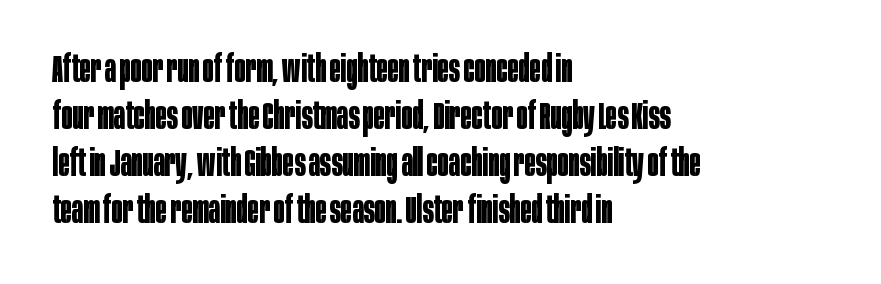
{"serif": "no", "italic": "no", "bold": "yes", "weight": "bold", "width": "condensed", "stroke_contrast": "low", "x_height": "large", "monospaced": "no", "underline": "no", "align": "left", "line_spacing": "normal", "line_spacing_ratio": 1.27, "letter_spacing": "normal", "letter_spacing_em": 0.0, "glyph_px": 37}
